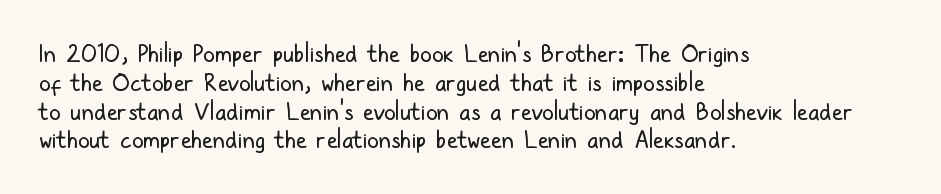
{"italic": "no", "bold": "no", "underline": "no", "align": "left", "line_spacing_ratio": 1.2, "letter_spacing": "normal", "letter_spacing_em": 0.0, "glyph_px": 24}
